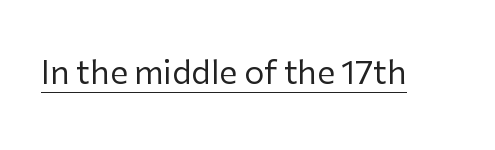
Q: Is the text bold? A: No.
Q: Is the text italic (slanted)? A: No, it is upright.
Q: Is the typeface a serif or a sans-serif typeface? A: Sans-serif.
Q: Is the text underlined? A: Yes.
Q: Is the spacing between letters normal or unusually wide? A: Normal.
Q: Width (condensed, normal, or wide)? A: Normal.
Q: Stroke contrast? A: Low.
Q: x-height? A: Medium.
Q: Monospaced? A: No.
